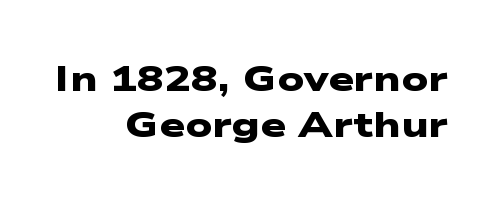
The image shows 36 px heavy, wide sans-serif type; set right-aligned, normal line spacing (1.29x), normal letter spacing, not underlined; low stroke contrast and a medium x-height.
